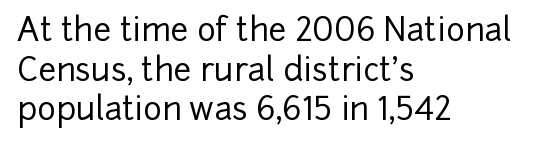
Q: Is the text italic (slanted)? A: No, it is upright.
Q: Is the typeface a serif or a sans-serif typeface? A: Sans-serif.
Q: Is the text underlined? A: No.
Q: How is the paragraph aligned? A: Left-aligned.
Q: Is the spacing between letters normal or unusually wide? A: Normal.
Q: Width (condensed, normal, or wide)? A: Normal.
Q: Stroke contrast? A: Low.
Q: x-height? A: Medium.
Q: Monospaced? A: No.
